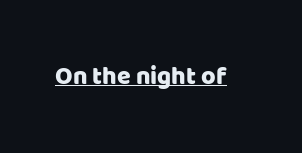
Q: Is the text italic (slanted)? A: No, it is upright.
Q: Is the text underlined? A: Yes.
Q: Is the spacing between letters normal or unusually wide? A: Normal.
